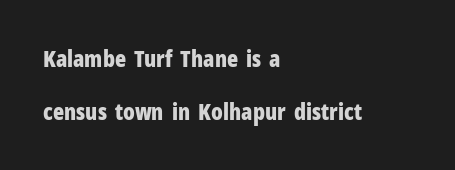
Q: Is the text bold? A: Yes.
Q: Is the text italic (slanted)? A: No, it is upright.
Q: Is the text underlined? A: No.
Q: How is the paragraph aligned? A: Left-aligned.
Q: Is the spacing between letters normal or unusually wide? A: Normal.
Q: Is the spacing between lines tight, normal or loose? A: Loose.
